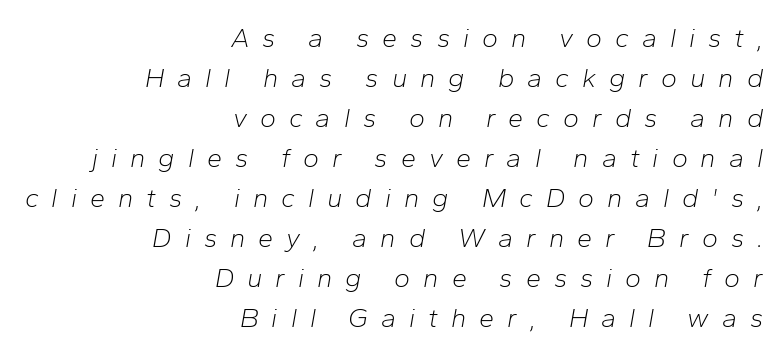
{"italic": "yes", "lean": "right", "slant_degrees": 10, "bold": "no", "underline": "no", "align": "right", "line_spacing": "normal", "line_spacing_ratio": 1.48, "letter_spacing": "wide", "letter_spacing_em": 0.48, "glyph_px": 27}
